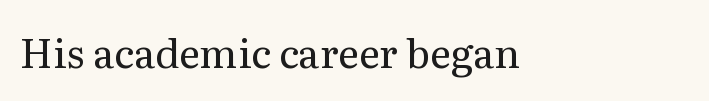
The letterforms sit at book weight or below. Look at the bottom of the vertical strokes: they flare into serifs here. The rendering uses natural spacing where letterforms have individual widths. Short and long lines alike share a common starting point at left. Posture: vertical. Clear beneath every line of the passage.
